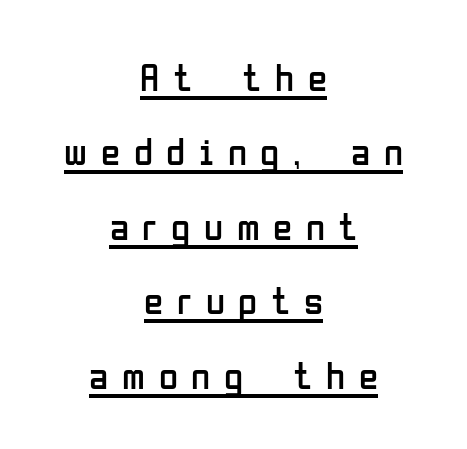
The image shows 39 px regular-weight, condensed sans-serif type, upright; set centered, loose line spacing (1.91x), unusually wide letter spacing (+0.35 em), underlined; low stroke contrast and a medium x-height.
